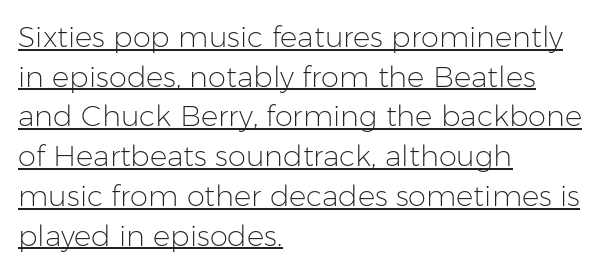
Q: Is the text bold? A: No.
Q: Is the text italic (slanted)? A: No, it is upright.
Q: Is the typeface a serif or a sans-serif typeface? A: Sans-serif.
Q: Is the text underlined? A: Yes.
Q: How is the paragraph aligned? A: Left-aligned.
Q: Is the spacing between letters normal or unusually wide? A: Normal.
Q: Is the spacing between lines tight, normal or loose? A: Normal.
Q: Width (condensed, normal, or wide)? A: Normal.
Q: Stroke contrast? A: Low.
Q: x-height? A: Medium.
Q: Monospaced? A: No.
